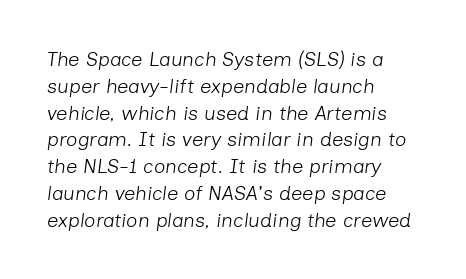
{"italic": "yes", "lean": "right", "slant_degrees": 7, "bold": "no", "underline": "no", "align": "left", "line_spacing": "normal", "line_spacing_ratio": 1.34, "letter_spacing": "normal", "letter_spacing_em": 0.0, "glyph_px": 20}
